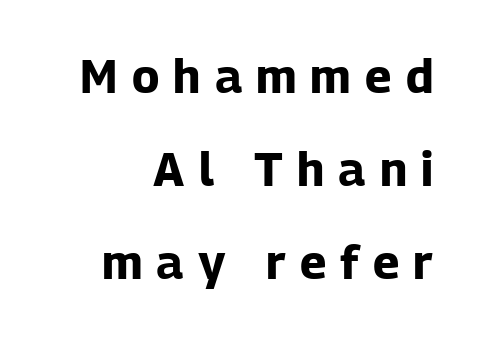
The image shows 47 px bold sans-serif type, upright; set loose line spacing (1.98x), unusually wide letter spacing (+0.3 em), not underlined; low stroke contrast and a medium x-height.
